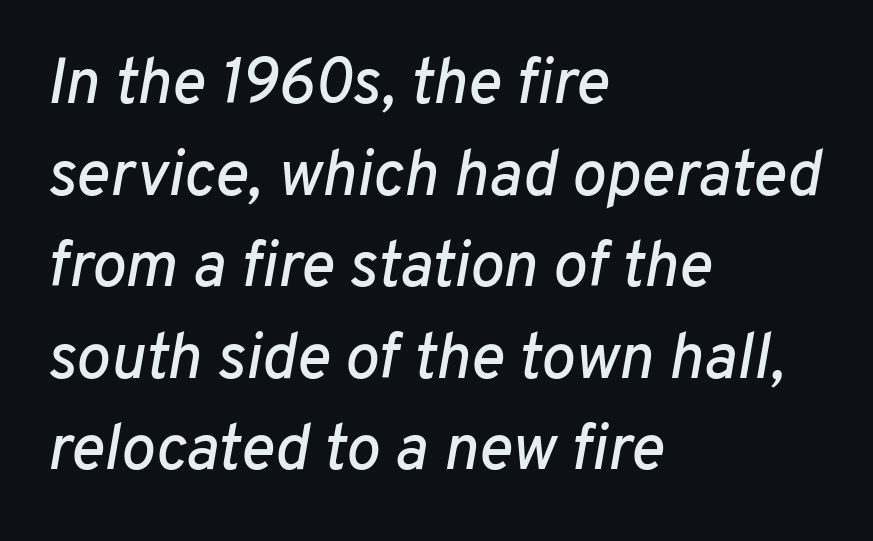
{"italic": "yes", "lean": "right", "slant_degrees": 10, "width": "normal", "stroke_contrast": "low", "x_height": "medium", "monospaced": "no", "underline": "no", "align": "left", "line_spacing": "normal", "line_spacing_ratio": 1.43, "letter_spacing": "normal", "letter_spacing_em": 0.0, "glyph_px": 64}
